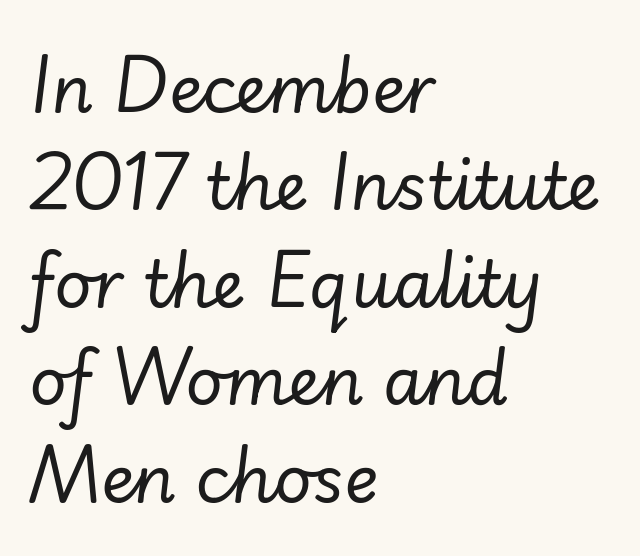
Do the characters align in a grid? No, the font is proportional. The space between consecutive lines is moderate. Posture: slanted. Alignment: flush left.
